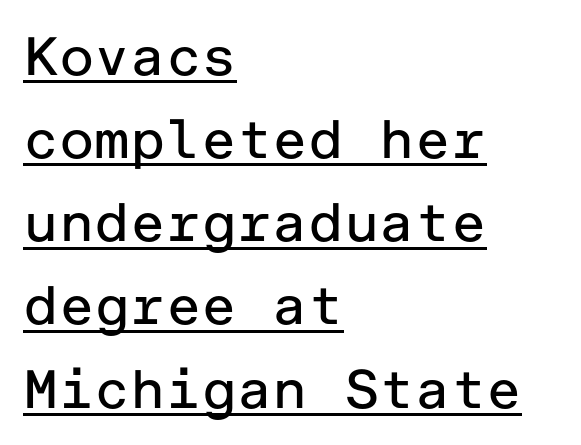
The image shows 54 px regular-weight sans-serif type, upright; set left-aligned, normal line spacing (1.54x), normal letter spacing, underlined; low stroke contrast and a medium x-height.
